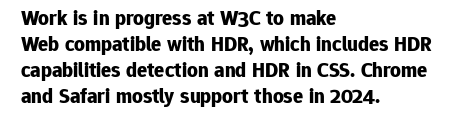
The strokes are fattened all the way to bold. Visually the block forms a straight wall on the left and a jagged coastline on the right. A typesetter would mark this as roman, not italic. The words here are not underlined.
